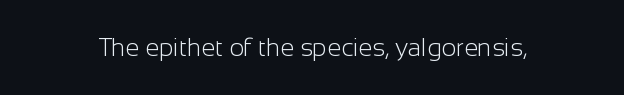
Q: Is the text bold? A: No.
Q: Is the text italic (slanted)? A: No, it is upright.
Q: Is the text underlined? A: No.
Q: Is the spacing between letters normal or unusually wide? A: Normal.
